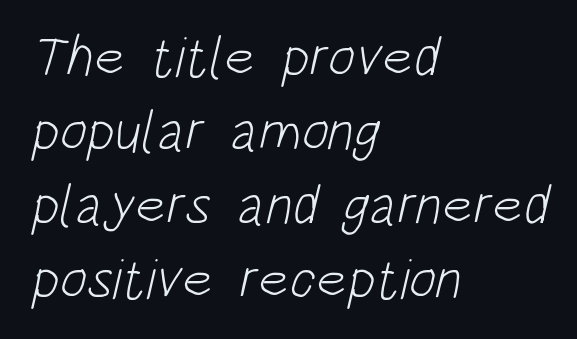
Q: Is the text bold? A: No.
Q: Is the typeface a serif or a sans-serif typeface? A: Sans-serif.
Q: Is the text underlined? A: No.
Q: How is the paragraph aligned? A: Left-aligned.
Q: Is the spacing between letters normal or unusually wide? A: Normal.
Q: Is the spacing between lines tight, normal or loose? A: Normal.
Q: Width (condensed, normal, or wide)? A: Condensed.
Q: Stroke contrast? A: Low.
Q: x-height? A: Large.
Q: Monospaced? A: No.
